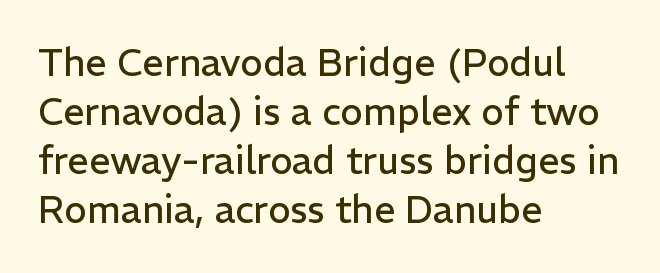
The image shows 38 px regular-weight sans-serif type, upright; set left-aligned, normal line spacing (1.29x), normal letter spacing, not underlined; low stroke contrast and a medium x-height.
